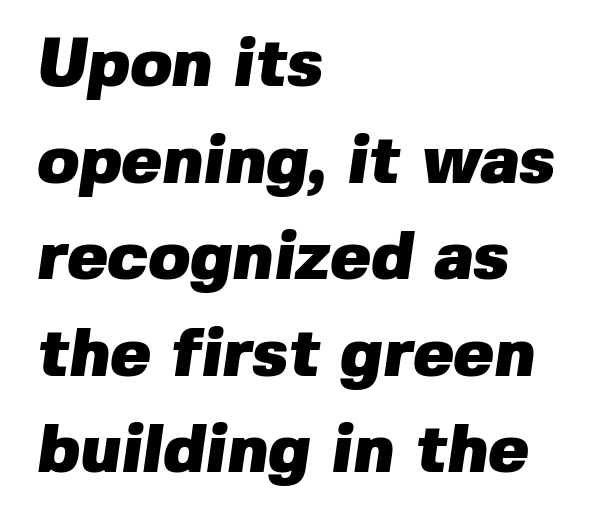
{"serif": "no", "bold": "yes", "weight": "heavy", "width": "normal", "stroke_contrast": "low", "x_height": "medium", "monospaced": "no", "underline": "no", "align": "left", "line_spacing": "normal", "line_spacing_ratio": 1.42, "letter_spacing": "normal", "letter_spacing_em": 0.0, "glyph_px": 68}
